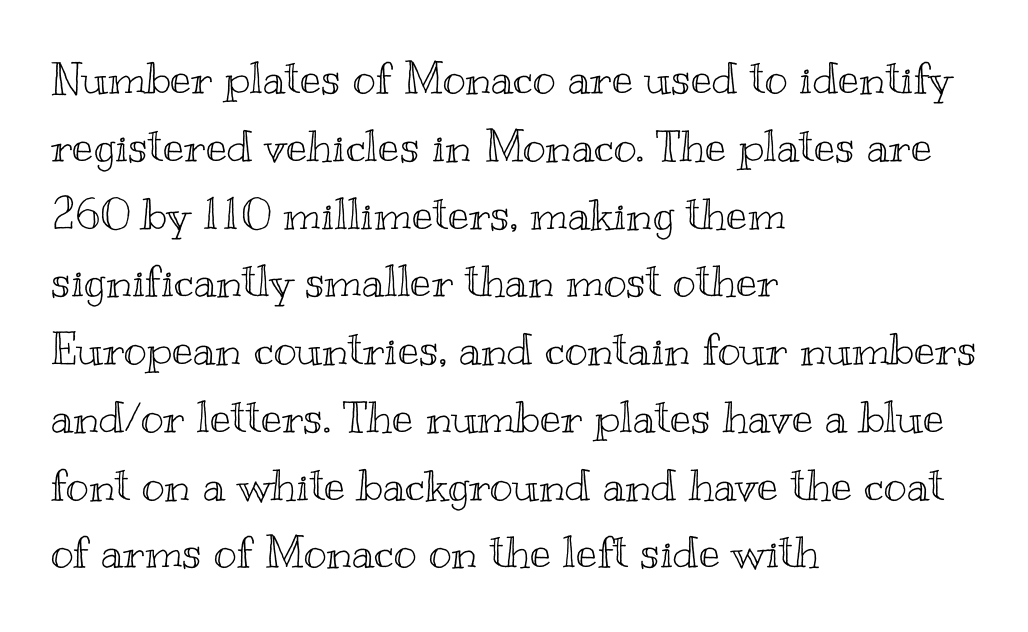
A bare baseline throughout the passage. Tracking here is standard; glyphs follow each other at the usual distance. These lines are rendered in a variable-pitch font. Short and long lines alike share a common starting point at left. Style check: upright.
